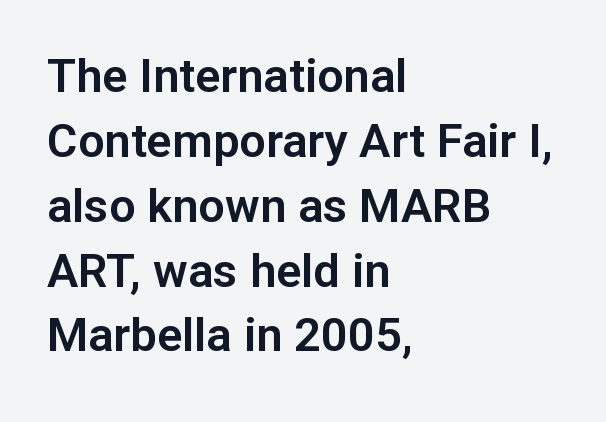
The image shows 47 px sans-serif type, upright; set left-aligned, normal line spacing (1.38x), normal letter spacing, not underlined; low stroke contrast and a medium x-height.
